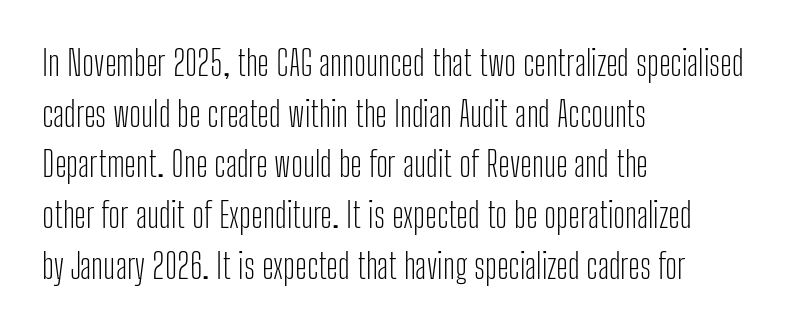
Q: Is the text bold? A: No.
Q: Is the text italic (slanted)? A: No, it is upright.
Q: Is the typeface a serif or a sans-serif typeface? A: Sans-serif.
Q: Is the text underlined? A: No.
Q: How is the paragraph aligned? A: Left-aligned.
Q: Is the spacing between letters normal or unusually wide? A: Normal.
Q: Is the spacing between lines tight, normal or loose? A: Normal.
Q: Width (condensed, normal, or wide)? A: Condensed.
Q: Stroke contrast? A: Low.
Q: x-height? A: Medium.
Q: Monospaced? A: No.
